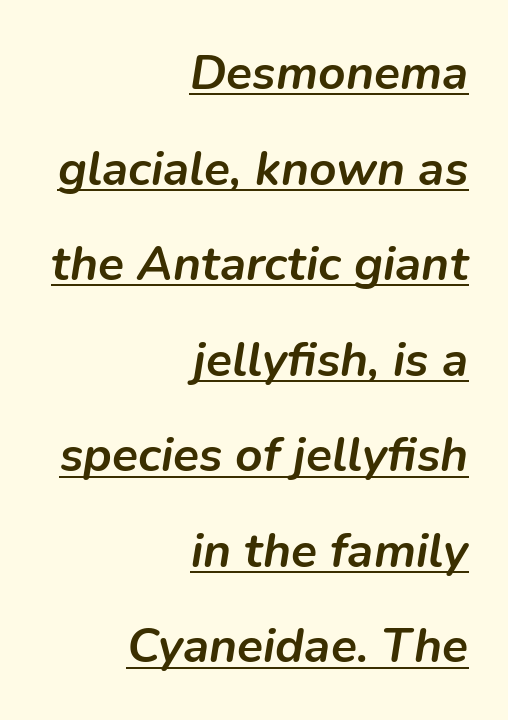
The leading is generous, giving the passage an open texture. Beneath each row of characters lies a ruled line. The letters advance in unequal steps, a hallmark of proportional type. If you drew a line through each stem, it would be angled. Horizontal alignment here is rightward, an uncommon choice for prose.
